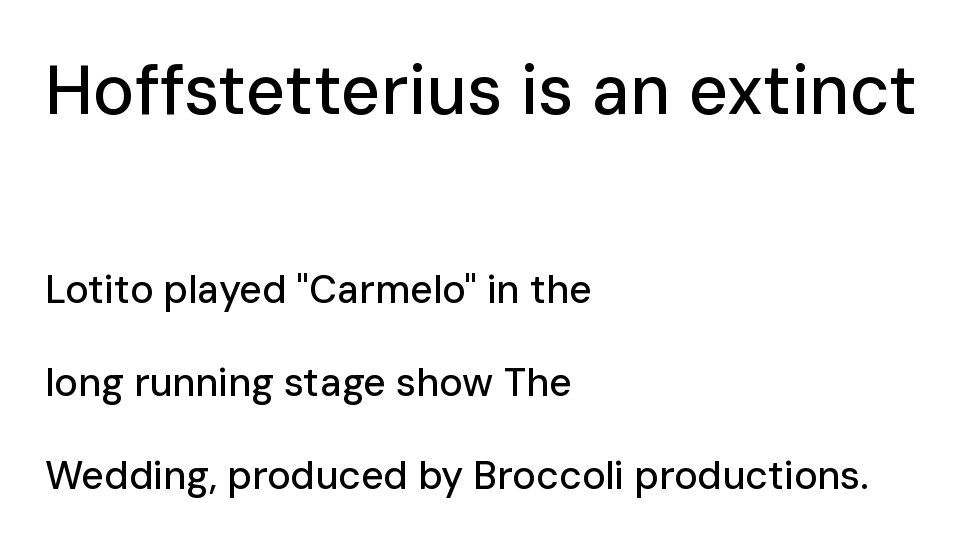
{"serif": "no", "italic": "no", "width": "normal", "stroke_contrast": "low", "x_height": "medium", "monospaced": "no", "underline": "no", "align": "left", "line_spacing": "loose", "line_spacing_ratio": 2.38, "letter_spacing": "normal", "letter_spacing_em": 0.0, "larger_block": "first", "size_ratio": 1.77, "glyph_px": 69}
